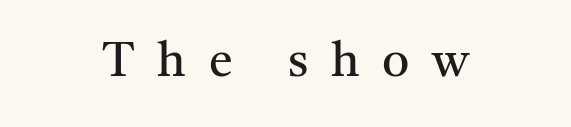
{"serif": "yes", "italic": "no", "bold": "no", "weight": "regular", "width": "normal", "stroke_contrast": "medium", "x_height": "medium", "monospaced": "no", "underline": "no", "align": "center", "letter_spacing": "wide", "letter_spacing_em": 0.47, "glyph_px": 48}
